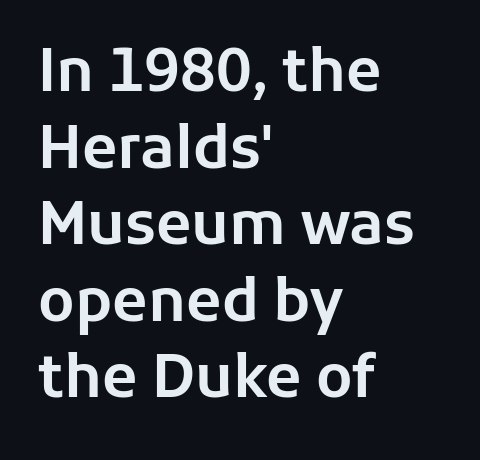
Q: Is the text italic (slanted)? A: No, it is upright.
Q: Is the typeface a serif or a sans-serif typeface? A: Sans-serif.
Q: Is the text underlined? A: No.
Q: How is the paragraph aligned? A: Left-aligned.
Q: Is the spacing between letters normal or unusually wide? A: Normal.
Q: Is the spacing between lines tight, normal or loose? A: Normal.
Q: Width (condensed, normal, or wide)? A: Normal.
Q: Stroke contrast? A: Low.
Q: x-height? A: Medium.
Q: Monospaced? A: No.
